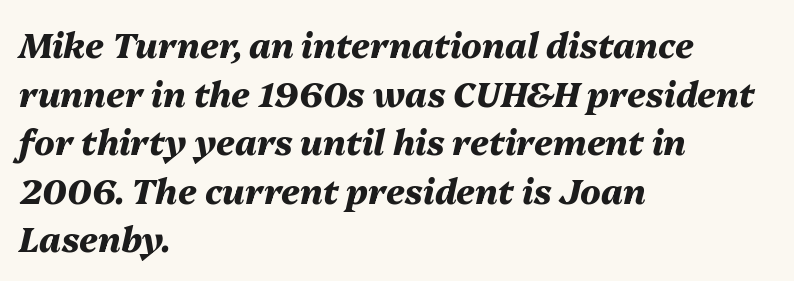
The image shows 34 px heavy type, italic (leaning right); set left-aligned, normal line spacing (1.43x), normal letter spacing, not underlined; medium stroke contrast and a medium x-height.
